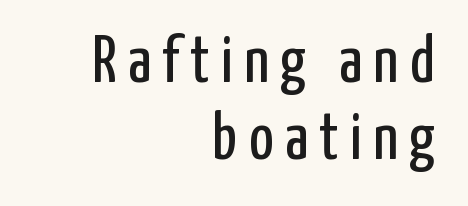
Q: Is the text bold? A: No.
Q: Is the text italic (slanted)? A: No, it is upright.
Q: Is the typeface a serif or a sans-serif typeface? A: Sans-serif.
Q: Is the text underlined? A: No.
Q: How is the paragraph aligned? A: Right-aligned.
Q: Width (condensed, normal, or wide)? A: Condensed.
Q: Stroke contrast? A: Low.
Q: x-height? A: Medium.
Q: Monospaced? A: No.
